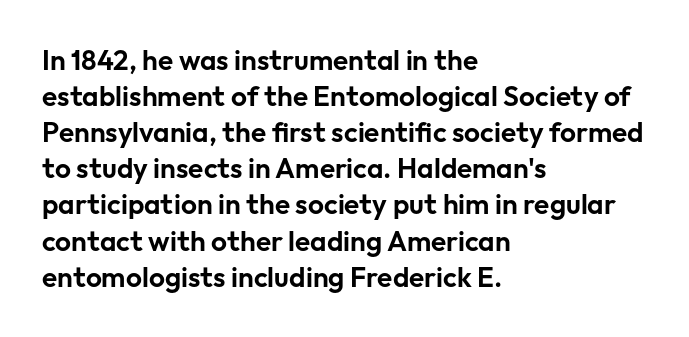
These lines sit exactly where default settings would place them. Plain, unruled lines of type. Compared with typical body copy, the letter spacing here is the same. You can tell from the bare stems that sans-serif type was used. Tall strokes in this sample are plumb rather than angled. If you drew a ruler down the left edge, every line would touch it.
